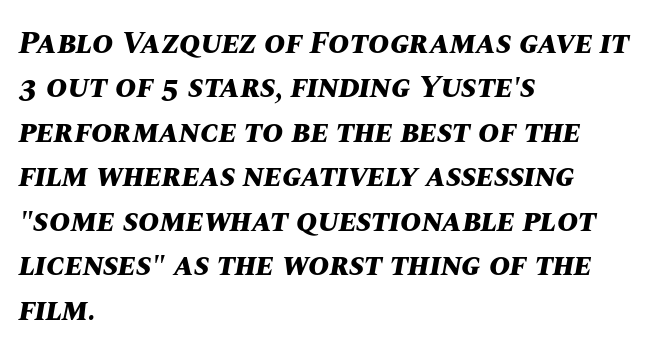
Q: Is the text bold? A: Yes.
Q: Is the text italic (slanted)? A: Yes, it leans right by about 10 degrees.
Q: Is the text underlined? A: No.
Q: How is the paragraph aligned? A: Left-aligned.
Q: Is the spacing between letters normal or unusually wide? A: Normal.
Q: Is the spacing between lines tight, normal or loose? A: Normal.
Q: Width (condensed, normal, or wide)? A: Normal.
Q: Stroke contrast? A: Medium.
Q: x-height? A: Large.
Q: Monospaced? A: No.
